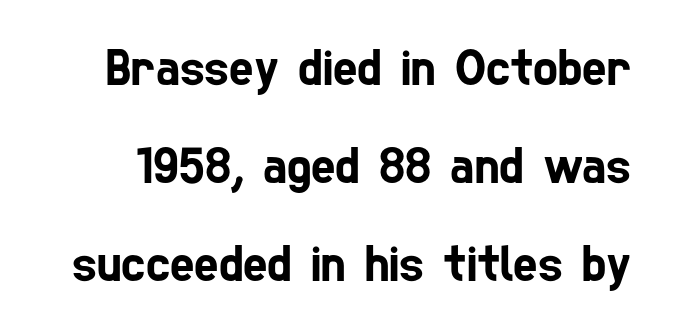
Spacing verdict: proportional, widths tailored to each character. Type style note: lacks serifs. Plain, unruled lines of type. Characters follow at the spacing the type designer built in.
